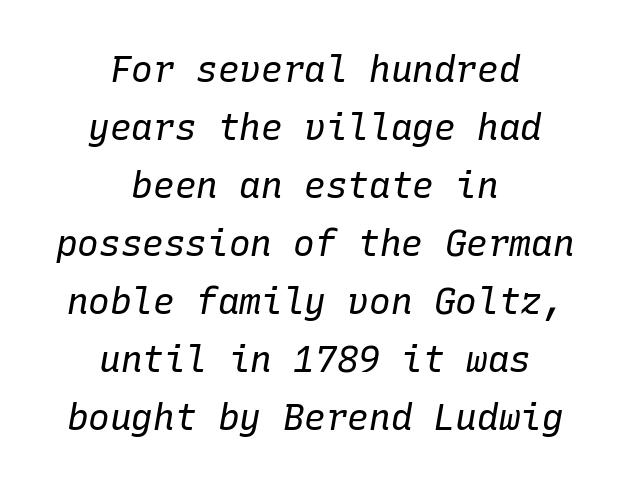
Glance below the letters and you will spot only blank space. The lines sit at an ordinary, default distance from one another. Both edges are ragged and mirror each other, which tells us the setting is centered. Slant detected: the letters are inclined.
